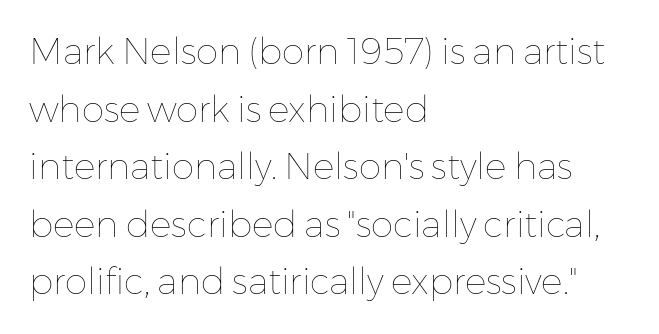
The image shows 36 px thin type, upright; set left-aligned, normal line spacing (1.6x), normal letter spacing, not underlined; low stroke contrast and a medium x-height.
